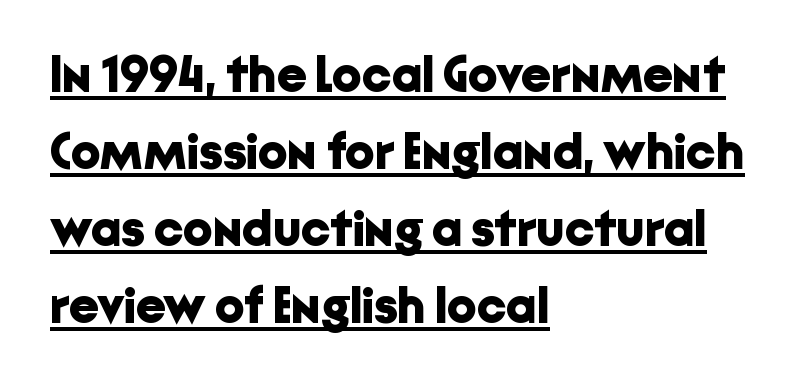
These words are printed bold, with thick strokes throughout. These lines keep a tight, regular rhythm from letter to letter. Varying glyph widths throughout — classic text-font behaviour. Nothing sits at the stroke ends, so this counts as sans-serif. In terms of leading, this rendering sits right in the middle. Visually the block forms a straight wall on the left and a jagged coastline on the right.
